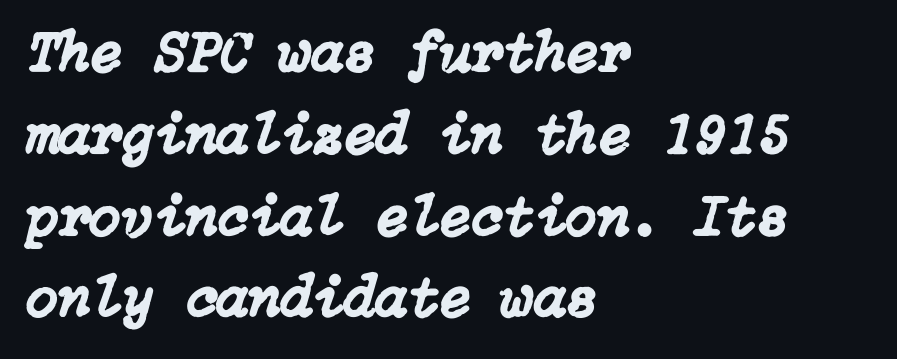
Q: Is the text italic (slanted)? A: Yes, it leans right by about 15 degrees.
Q: Is the text underlined? A: No.
Q: How is the paragraph aligned? A: Left-aligned.
Q: Is the spacing between letters normal or unusually wide? A: Normal.
Q: Is the spacing between lines tight, normal or loose? A: Normal.
Q: Width (condensed, normal, or wide)? A: Normal.
Q: Stroke contrast? A: Low.
Q: x-height? A: Medium.
